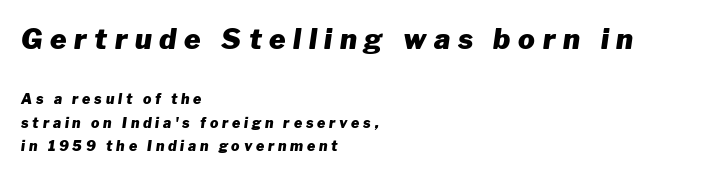
{"italic": "yes", "lean": "right", "slant_degrees": 8, "bold": "yes", "weight": "heavy", "width": "normal", "stroke_contrast": "low", "x_height": "medium", "monospaced": "no", "underline": "no", "align": "left", "line_spacing": "normal", "line_spacing_ratio": 1.68, "letter_spacing": "wide", "letter_spacing_em": 0.27, "larger_block": "first", "size_ratio": 2.0, "glyph_px": 28}
